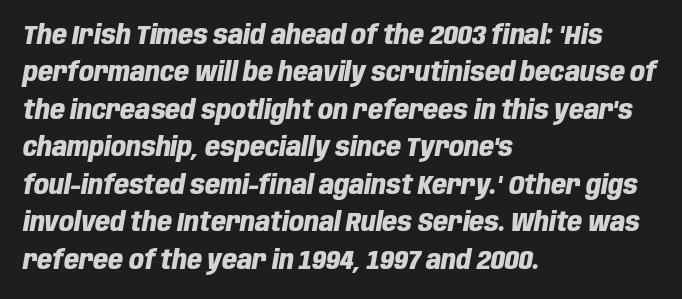
Q: Is the text bold? A: Yes.
Q: Is the text italic (slanted)? A: Yes, it leans right by about 10 degrees.
Q: Is the text underlined? A: No.
Q: How is the paragraph aligned? A: Left-aligned.
Q: Is the spacing between letters normal or unusually wide? A: Normal.
Q: Is the spacing between lines tight, normal or loose? A: Normal.
